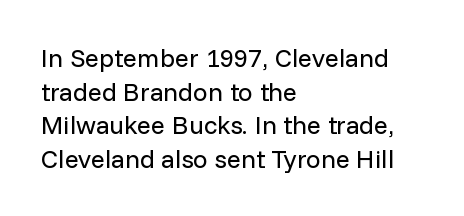
{"italic": "no", "bold": "no", "underline": "no", "align": "left", "line_spacing": "normal", "line_spacing_ratio": 1.29, "letter_spacing": "normal", "letter_spacing_em": 0.0, "glyph_px": 26}
